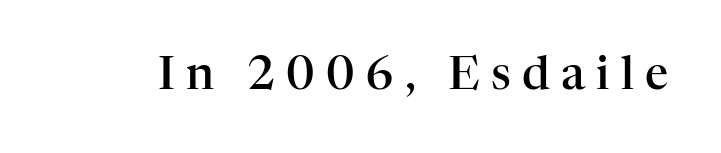
Q: Is the text bold? A: Semi-bold.
Q: Is the text italic (slanted)? A: No, it is upright.
Q: Is the typeface a serif or a sans-serif typeface? A: Serif.
Q: Is the text underlined? A: No.
Q: Is the spacing between letters normal or unusually wide? A: Unusually wide.
Q: Width (condensed, normal, or wide)? A: Normal.
Q: Stroke contrast? A: High.
Q: x-height? A: Medium.
Q: Monospaced? A: No.
